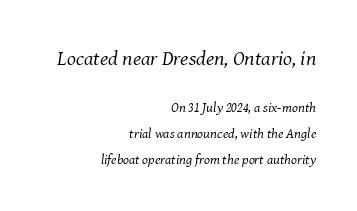
{"italic": "yes", "lean": "right", "slant_degrees": 8, "bold": "no", "underline": "no", "align": "right", "line_spacing_ratio": 1.84, "letter_spacing": "normal", "letter_spacing_em": 0.0, "larger_block": "first", "size_ratio": 1.5, "glyph_px": 21}
